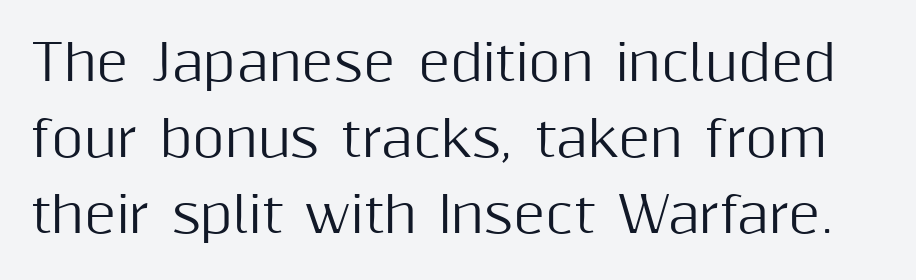
The image shows 49 px sans-serif type, upright; set normal line spacing (1.55x), normal letter spacing, not underlined; medium stroke contrast and a medium x-height.
